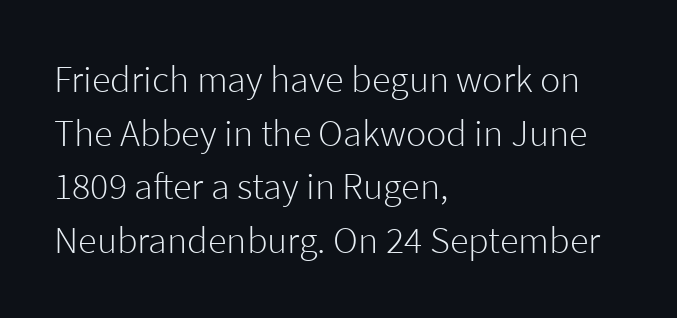
The image shows 38 px light sans-serif type, upright; set left-aligned, normal line spacing (1.41x), normal letter spacing, not underlined; low stroke contrast and a medium x-height.
